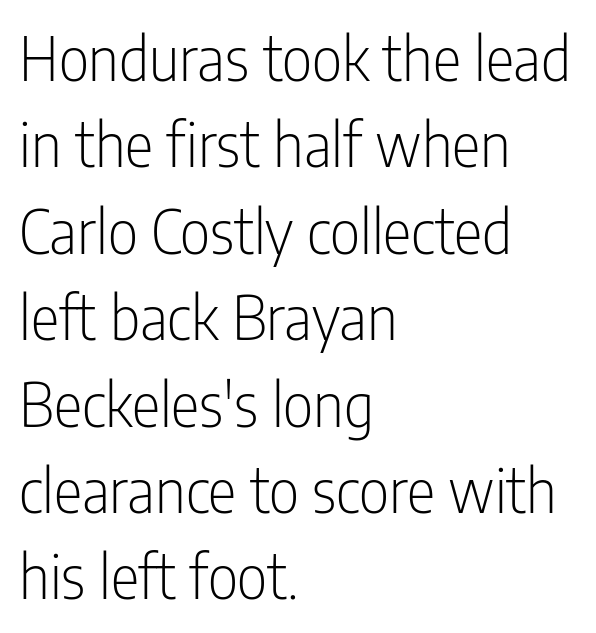
Proportional: the letters do not fall into vertical columns. Short note: letters normally spaced. Decoration check: the copy has no underline. Honestly, the row spacing looks completely unremarkable.
